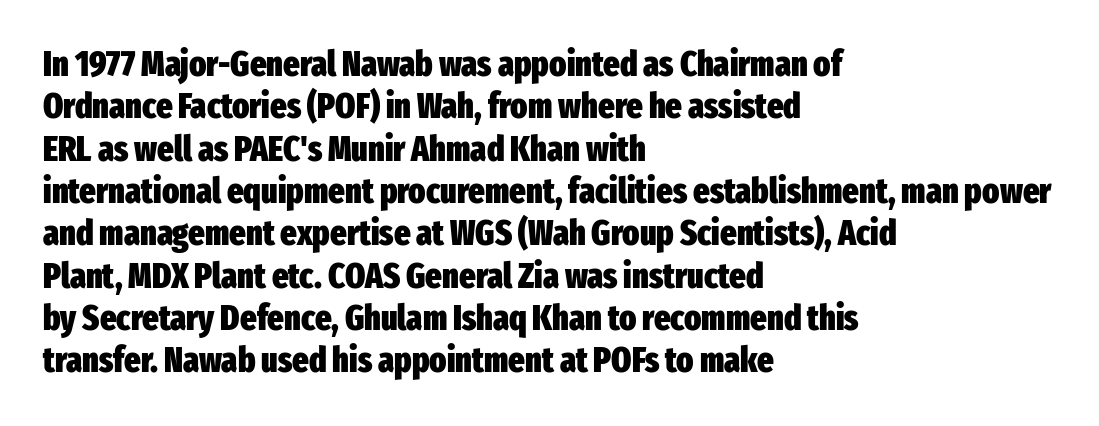
The image shows 35 px heavy, condensed sans-serif type, upright; set left-aligned, line spacing 1.21x, normal letter spacing, not underlined; low stroke contrast and a medium x-height.
